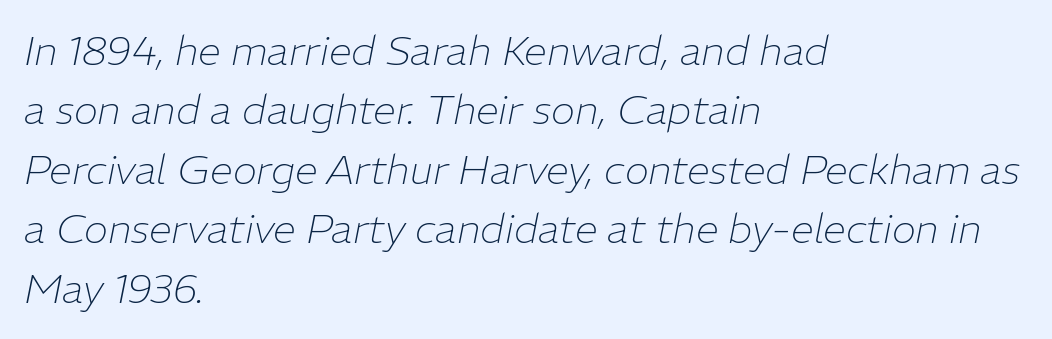
{"italic": "yes", "lean": "right", "slant_degrees": 11, "bold": "no", "weight": "thin", "width": "normal", "stroke_contrast": "low", "x_height": "medium", "monospaced": "no", "underline": "no", "align": "left", "line_spacing": "normal", "line_spacing_ratio": 1.45, "letter_spacing": "normal", "letter_spacing_em": 0.0, "glyph_px": 41}
